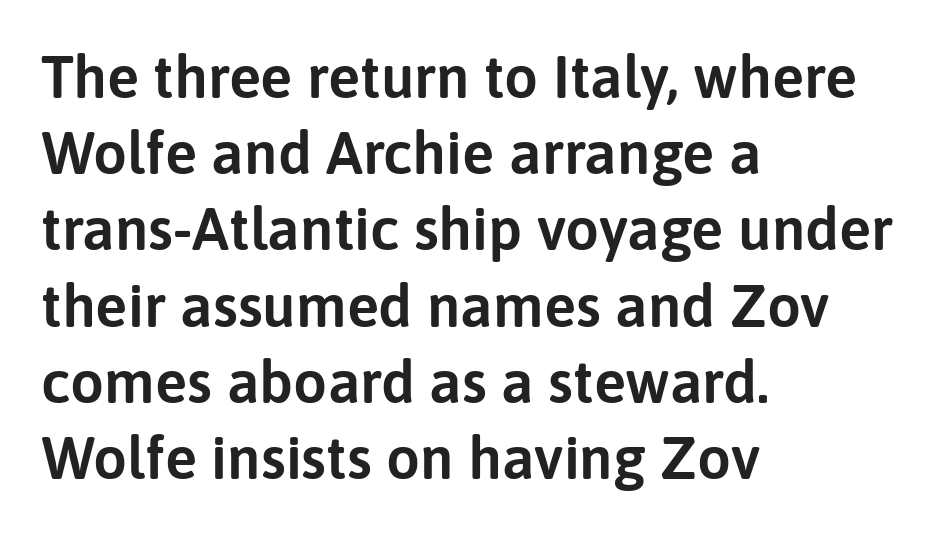
The letterforms sit shoulder to shoulder at normal distance. The font family rendered here belongs to the sans-serif group. Every row of glyphs begins at an identical x-position on the left. Think of a printed novel: that variable character pitch is what you see here.
